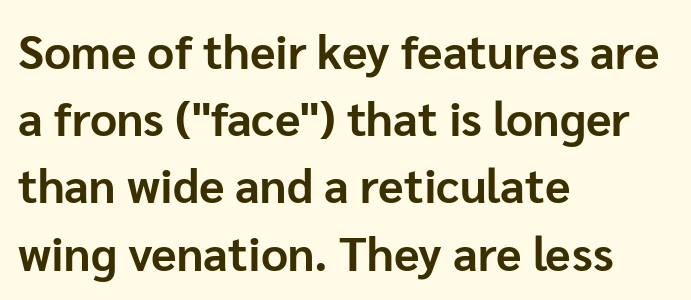
Each new line begins a customary step beneath the previous one. The typeface chosen for these lines omits serifs. Default kerning and tracking; the words read as compact shapes. The strip under each line holds only bare page. The text block is weighted toward the left margin, trailing off unevenly rightward.
